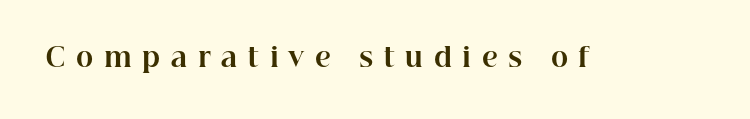
{"italic": "no", "bold": "yes", "underline": "no", "letter_spacing": "wide", "letter_spacing_em": 0.41, "glyph_px": 26}
